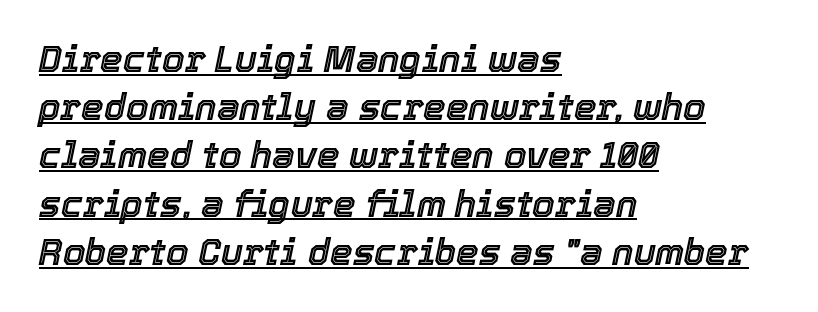
{"italic": "yes", "lean": "right", "slant_degrees": 12, "width": "normal", "x_height": "medium", "monospaced": "no", "underline": "yes", "align": "left", "line_spacing": "normal", "line_spacing_ratio": 1.34, "letter_spacing": "normal", "letter_spacing_em": 0.0, "glyph_px": 36}
